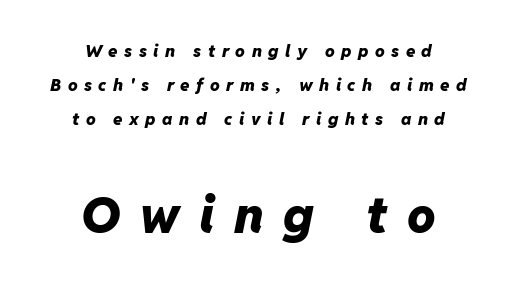
Tall strokes in this sample are angled rather than plumb. Underlining? Definitely not there. Each letter keeps its own natural width here, so spacing adapts to shape. This block would shrink considerably if given ordinary leading; it's expanded now. The second block has been scaled up relative to the first. These words are printed bold, with thick strokes throughout.
